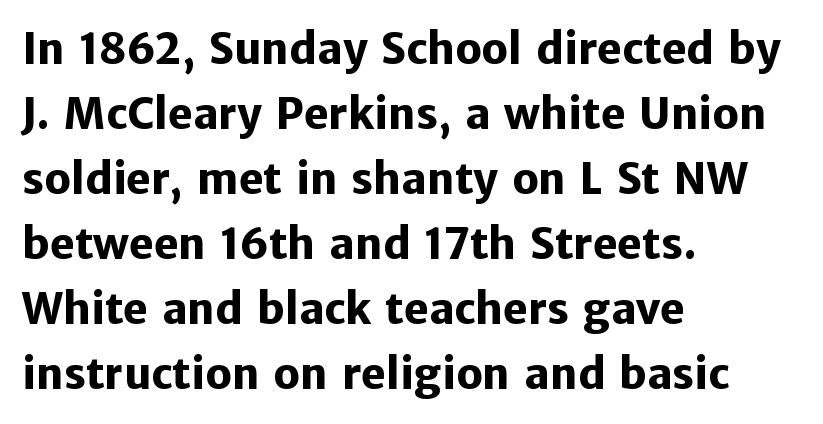
Q: Is the text bold? A: Yes.
Q: Is the text italic (slanted)? A: No, it is upright.
Q: Is the typeface a serif or a sans-serif typeface? A: Sans-serif.
Q: Is the text underlined? A: No.
Q: How is the paragraph aligned? A: Left-aligned.
Q: Is the spacing between letters normal or unusually wide? A: Normal.
Q: Is the spacing between lines tight, normal or loose? A: Normal.
Q: Width (condensed, normal, or wide)? A: Normal.
Q: Stroke contrast? A: Low.
Q: x-height? A: Medium.
Q: Monospaced? A: No.
